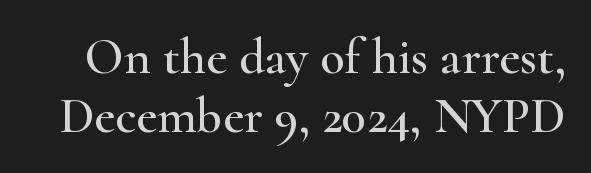
Between one letter and the next there's only the usual sliver of space. Regarding serifs, this sample has them. Descenders are the only things crossing below the line. The passage shown is typed in a proportional face where columns would drift. These lines were composed using upright roman letters.
